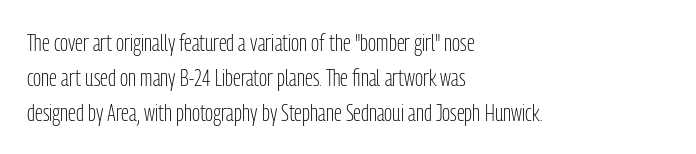
The image shows 24 px text type, upright; set left-aligned, normal line spacing (1.45x), normal letter spacing, not underlined.
